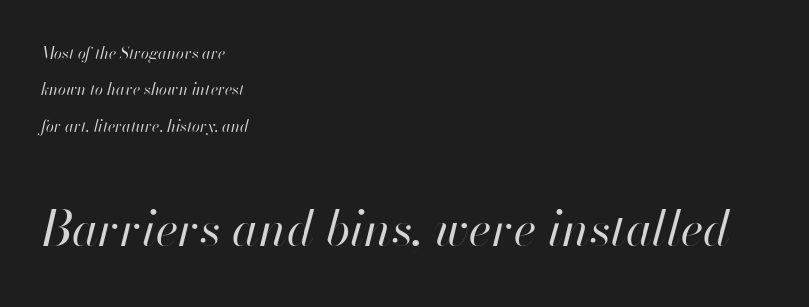
The image shows 49 px regular-weight type, italic (leaning right); set left-aligned, loose line spacing (2.28x), normal letter spacing, not underlined; the second (bottom) block is 3.06x larger; high stroke contrast and a small x-height.
